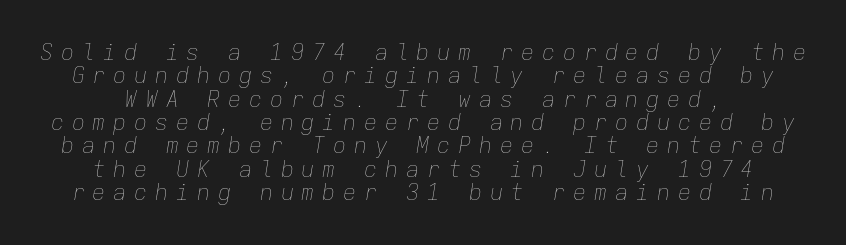
{"italic": "yes", "lean": "right", "slant_degrees": 9, "bold": "no", "underline": "no", "line_spacing": "tight", "line_spacing_ratio": 1.06, "letter_spacing": "wide", "letter_spacing_em": 0.35, "glyph_px": 22}
